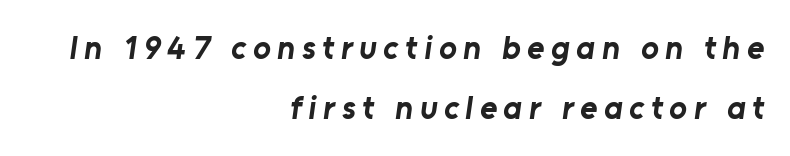
These words are printed bold, with thick strokes throughout. In terms of letterspacing, this is a distinctly airy, spread setting. In CSS terms this would be text-align: right. Unlike a traditional serif, this face leaves its strokes unadorned.
